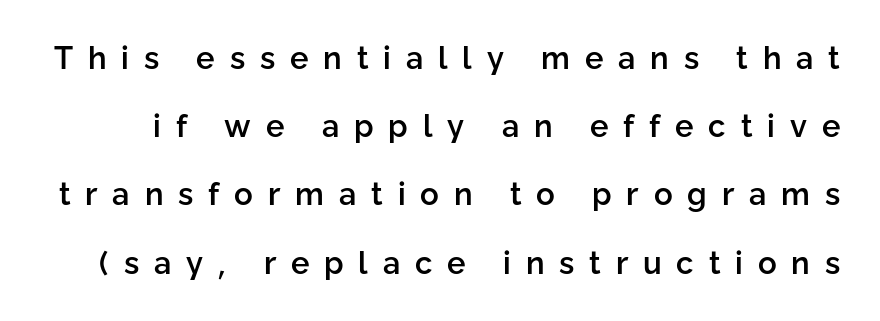
{"serif": "no", "italic": "no", "bold": "semi", "weight": "semibold", "width": "normal", "stroke_contrast": "low", "x_height": "medium", "monospaced": "no", "underline": "no", "line_spacing": "loose", "line_spacing_ratio": 2.2, "letter_spacing": "wide", "letter_spacing_em": 0.48, "glyph_px": 31}
